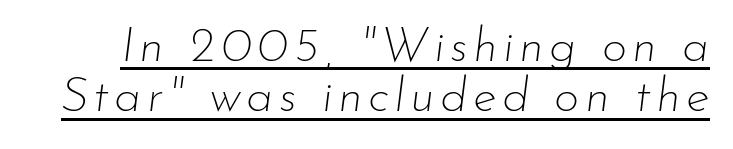
{"italic": "yes", "lean": "right", "slant_degrees": 7, "bold": "no", "weight": "thin", "width": "normal", "stroke_contrast": "low", "x_height": "small", "monospaced": "no", "underline": "yes", "line_spacing": "tight", "line_spacing_ratio": 1.03, "glyph_px": 49}
